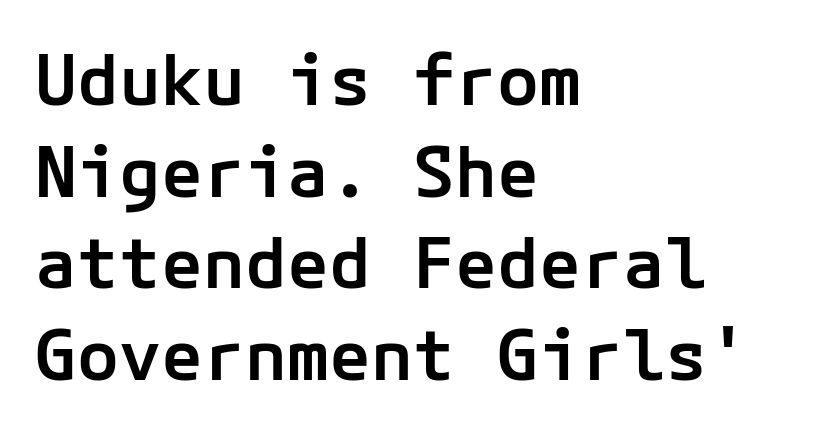
Check where the strokes stop: nothing finishes them off — pure sans. Line starts are locked; line ends wander. On the weight axis this lands at semibold, roughly 600. The area under the type is left untouched. Tracking value appears to be zero — textbook default spacing.
